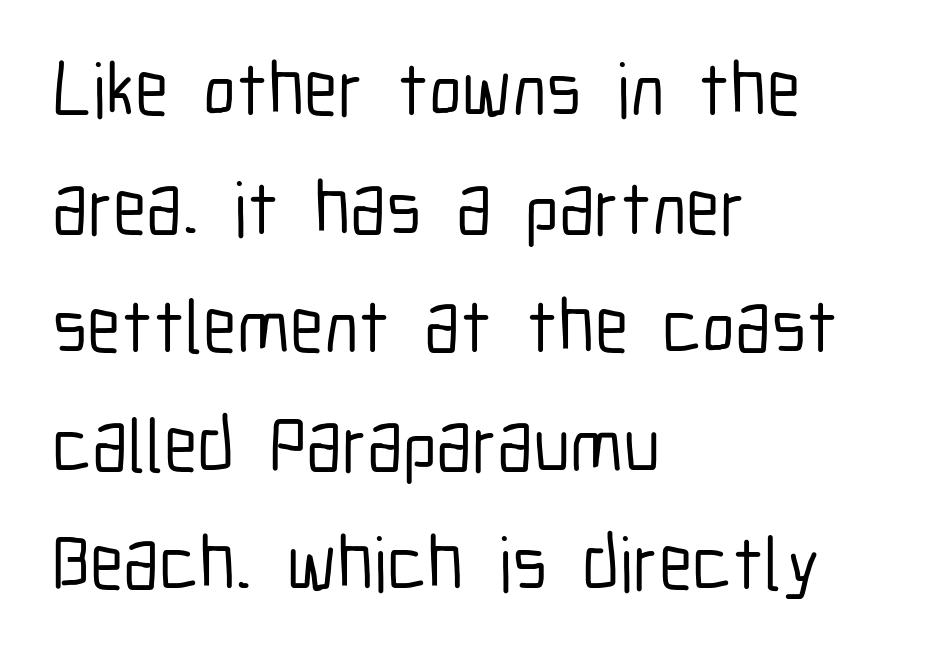
Posture: vertical. Teacher's note: observe the even left margin — that is flush-left alignment. Is this a fixed-width face? No — the glyphs have proportional, varying widths. Default kerning and tracking; the words read as compact shapes. The foot of each line stays bare and open. Interline gaps are of average width in this sample.
